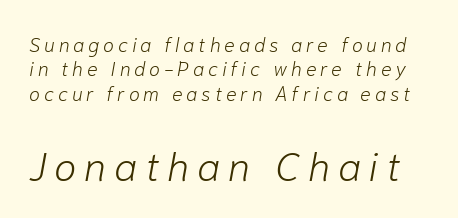
Q: Is the text bold? A: No.
Q: Is the text italic (slanted)? A: Yes, it leans right by about 10 degrees.
Q: Is the text underlined? A: No.
Q: Which block of text is set in a larger size, the first (top) or the second (bottom)? A: The second (bottom) one.
Q: Width (condensed, normal, or wide)? A: Normal.
Q: Stroke contrast? A: Low.
Q: x-height? A: Medium.
Q: Monospaced? A: No.
